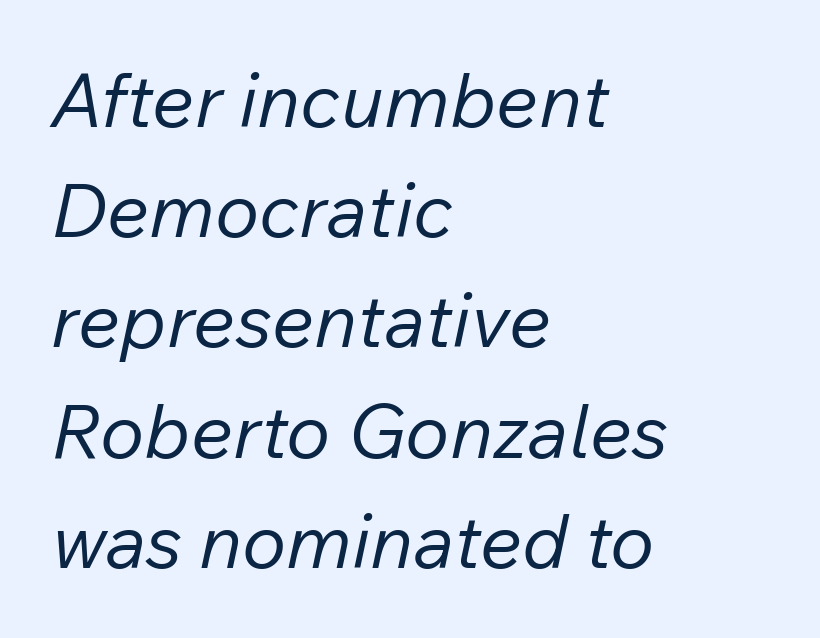
The image shows 75 px regular-weight type, italic (leaning right); set left-aligned, normal line spacing (1.47x), normal letter spacing, not underlined; low stroke contrast and a medium x-height.
